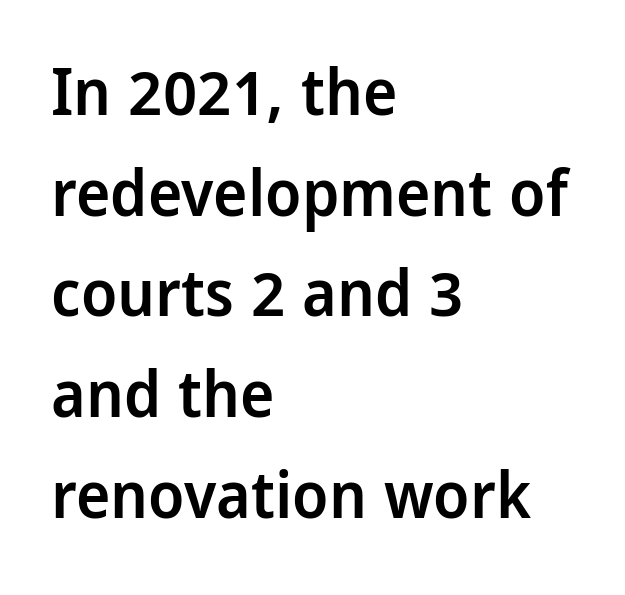
Q: Is the text bold? A: Semi-bold.
Q: Is the text italic (slanted)? A: No, it is upright.
Q: Is the typeface a serif or a sans-serif typeface? A: Sans-serif.
Q: Is the text underlined? A: No.
Q: How is the paragraph aligned? A: Left-aligned.
Q: Is the spacing between letters normal or unusually wide? A: Normal.
Q: Is the spacing between lines tight, normal or loose? A: Normal.
Q: Width (condensed, normal, or wide)? A: Condensed.
Q: Stroke contrast? A: Low.
Q: x-height? A: Large.
Q: Monospaced? A: No.
